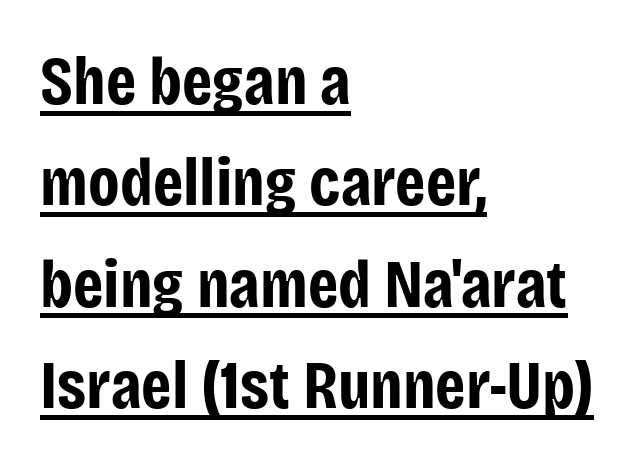
The image shows 68 px bold, condensed sans-serif type, upright; set left-aligned, normal line spacing (1.49x), normal letter spacing, underlined; low stroke contrast and a large x-height.
